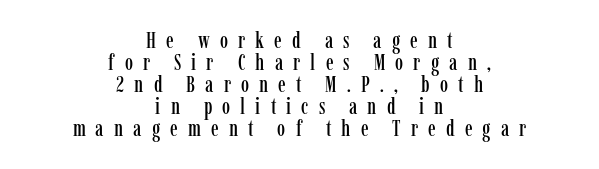
Q: Is the text italic (slanted)? A: No, it is upright.
Q: Is the text underlined? A: No.
Q: How is the paragraph aligned? A: Centered.
Q: Is the spacing between letters normal or unusually wide? A: Unusually wide.
Q: Is the spacing between lines tight, normal or loose? A: Tight.
